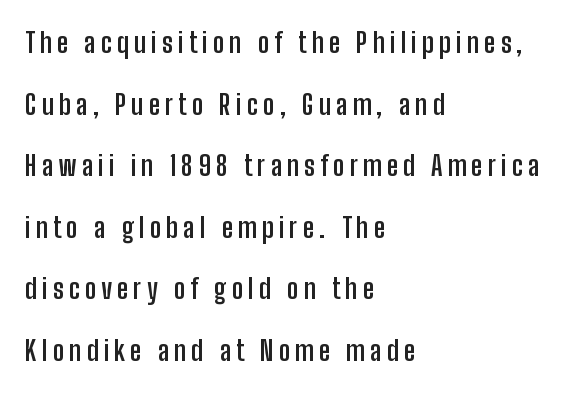
Varying glyph widths throughout — classic text-font behaviour. In terms of weight, the rendering is a true, heavy bold. You could fit nearly another row in the gap between these rows. Alignment: flush left. The lettering stays uniformly vertical, giving the passage a roman look. Unmarked baselines from the first word to the last.
